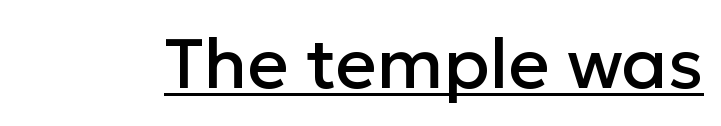
Q: Is the text italic (slanted)? A: No, it is upright.
Q: Is the typeface a serif or a sans-serif typeface? A: Sans-serif.
Q: Is the text underlined? A: Yes.
Q: Is the spacing between letters normal or unusually wide? A: Normal.
Q: Width (condensed, normal, or wide)? A: Normal.
Q: Stroke contrast? A: Low.
Q: x-height? A: Medium.
Q: Monospaced? A: No.
